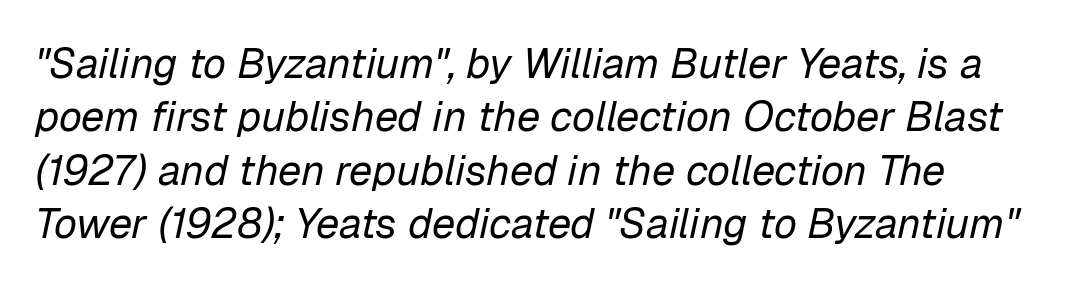
{"italic": "yes", "lean": "right", "slant_degrees": 12, "bold": "no", "weight": "regular", "width": "normal", "stroke_contrast": "low", "x_height": "medium", "monospaced": "no", "underline": "no", "line_spacing": "normal", "line_spacing_ratio": 1.27, "letter_spacing": "normal", "letter_spacing_em": 0.0, "glyph_px": 42}
